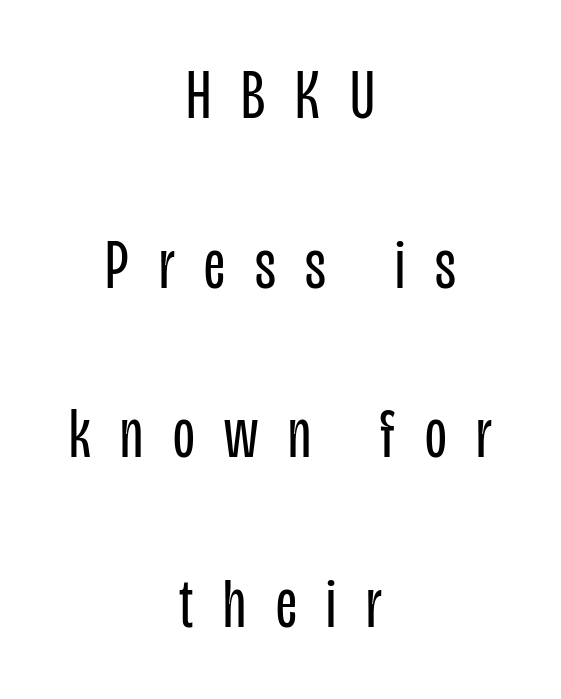
Q: Is the text bold? A: No.
Q: Is the text italic (slanted)? A: No, it is upright.
Q: Is the typeface a serif or a sans-serif typeface? A: Sans-serif.
Q: Is the text underlined? A: No.
Q: How is the paragraph aligned? A: Centered.
Q: Is the spacing between letters normal or unusually wide? A: Unusually wide.
Q: Is the spacing between lines tight, normal or loose? A: Loose.
Q: Width (condensed, normal, or wide)? A: Condensed.
Q: Stroke contrast? A: Low.
Q: x-height? A: Large.
Q: Monospaced? A: No.
